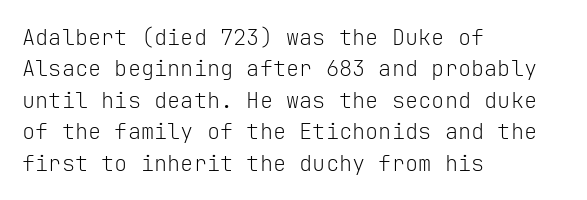
The image shows 22 px text type, upright; set left-aligned, normal line spacing (1.43x), normal letter spacing, not underlined.
